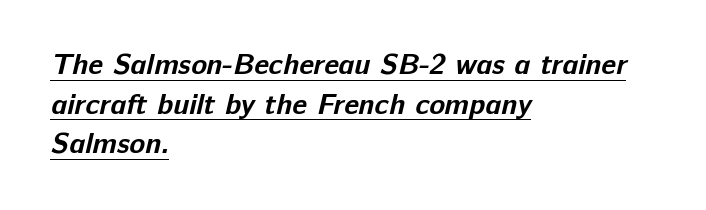
{"serif": "no", "bold": "yes", "weight": "bold", "width": "normal", "stroke_contrast": "low", "x_height": "medium", "monospaced": "no", "underline": "yes", "align": "left", "line_spacing": "normal", "line_spacing_ratio": 1.37, "letter_spacing": "normal", "letter_spacing_em": 0.0, "glyph_px": 29}
